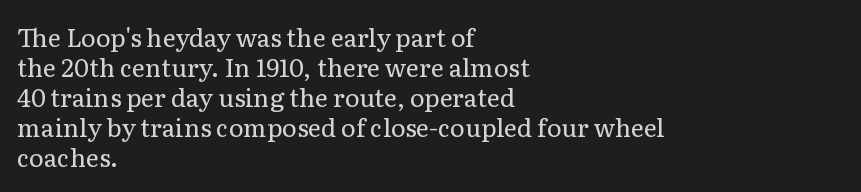
Stem width sits at or under what a default text font uses. Rendered with straight, roman letterforms. In CSS terms this would be text-align: left. Is the letter spacing exaggerated? No — it looks like the ordinary default.
